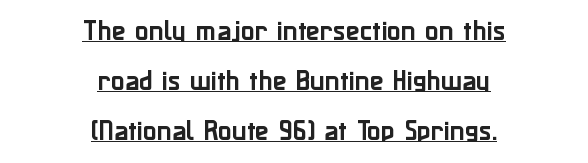
Q: Is the text italic (slanted)? A: No, it is upright.
Q: Is the text underlined? A: Yes.
Q: How is the paragraph aligned? A: Centered.
Q: Is the spacing between letters normal or unusually wide? A: Normal.
Q: Is the spacing between lines tight, normal or loose? A: Loose.
